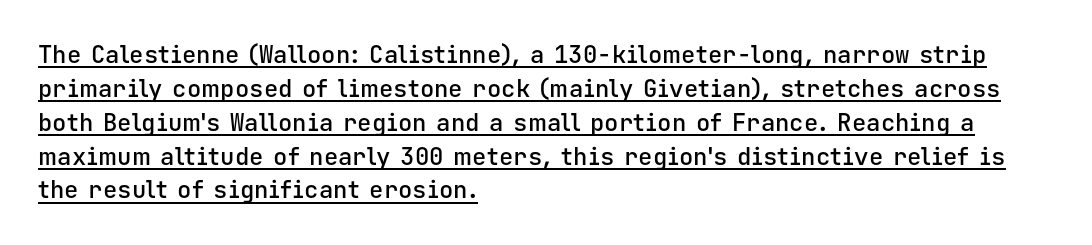
The space between consecutive lines is moderate. The font's upright variant was chosen for this text. Heft: intermediate — a semibold. The text block is weighted toward the left margin, trailing off unevenly rightward. Nobody touched the tracking dial on this one. This sample carries an underscore along the baseline area.
